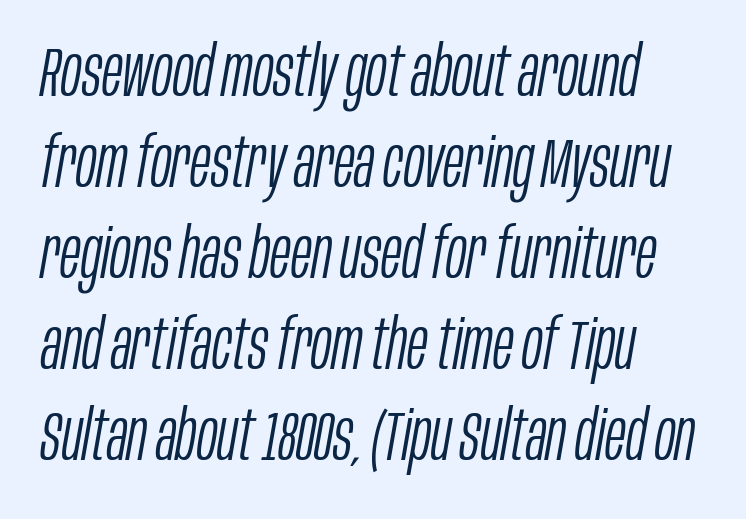
The image shows 69 px light, condensed type, italic (leaning right); set left-aligned, normal line spacing (1.32x), normal letter spacing, not underlined; low stroke contrast and a large x-height.
